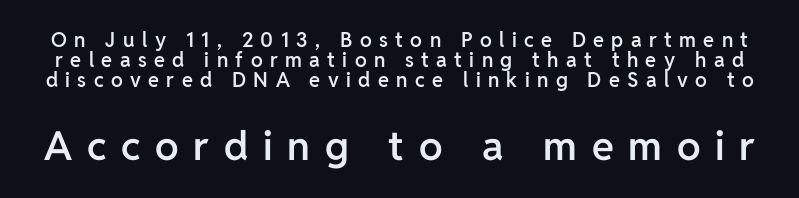
{"serif": "no", "italic": "no", "bold": "semi", "weight": "semibold", "width": "normal", "stroke_contrast": "low", "x_height": "medium", "monospaced": "no", "underline": "no", "line_spacing": "tight", "line_spacing_ratio": 1.01, "letter_spacing": "wide", "letter_spacing_em": 0.37, "larger_block": "second", "size_ratio": 2.0, "glyph_px": 40}
